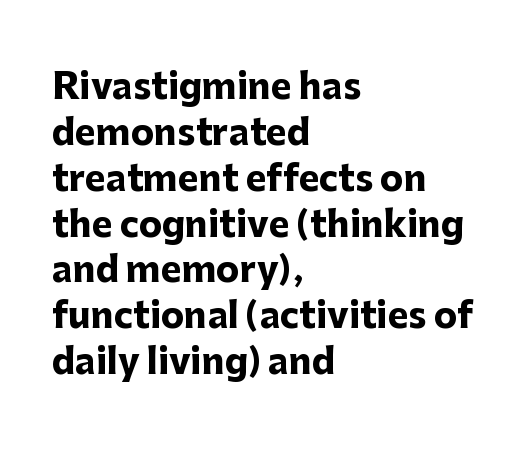
A typesetter would call this proportional, since set widths differ per character. Just letters on the line, the space beneath them empty. This is sans-serif lettering, the kind often seen on screens and signage. Line beginnings align vertically; line endings do not.
